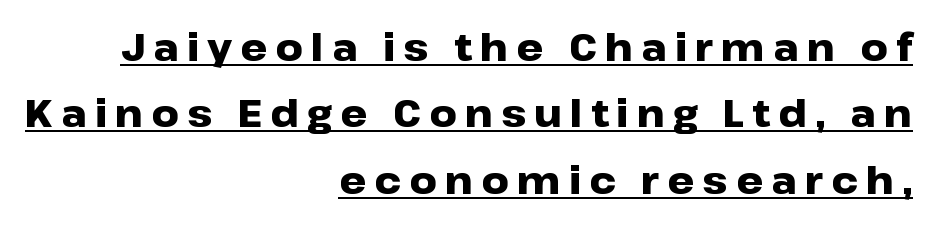
{"serif": "no", "italic": "no", "bold": "yes", "weight": "heavy", "width": "wide", "stroke_contrast": "low", "x_height": "medium", "monospaced": "no", "underline": "yes", "align": "right", "line_spacing_ratio": 1.75, "letter_spacing": "wide", "letter_spacing_em": 0.21, "glyph_px": 38}
